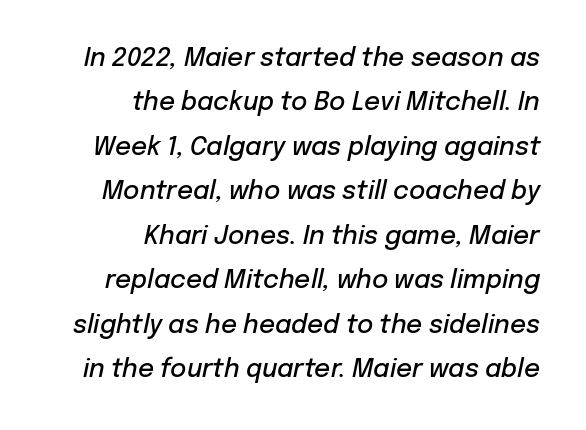
The image shows 25 px text type, italic (leaning right); set right-aligned, line spacing 1.78x, normal letter spacing, not underlined.
